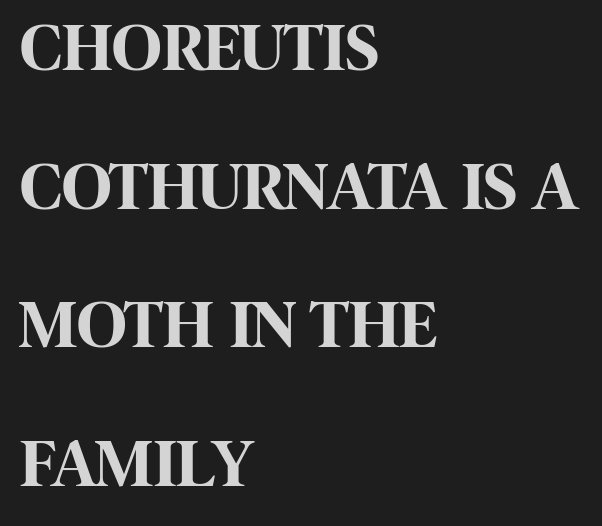
A typesetter would call this zero additional tracking. How would I describe the line gaps? Wide and relaxed. Plain, unruled lines of type. Is this a fixed-width face? No — the glyphs have proportional, varying widths. In terms of weight, the rendering is a true, heavy bold. The compositor pushed each line to the left boundary.
